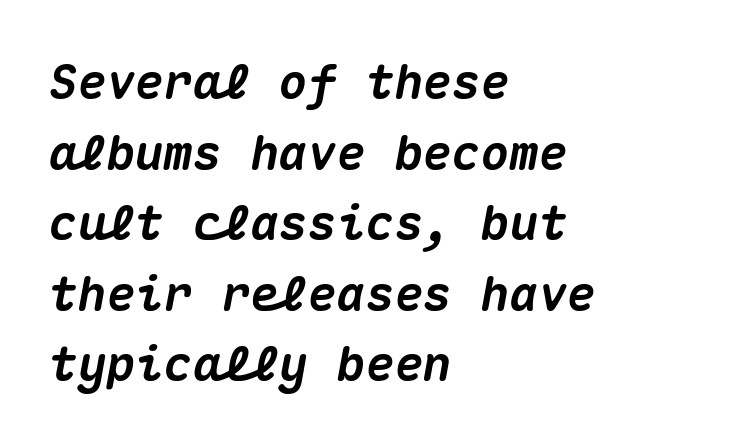
Q: Is the text bold? A: Yes.
Q: Is the text italic (slanted)? A: Yes, it leans right by about 10 degrees.
Q: Is the text underlined? A: No.
Q: How is the paragraph aligned? A: Left-aligned.
Q: Is the spacing between letters normal or unusually wide? A: Normal.
Q: Is the spacing between lines tight, normal or loose? A: Normal.
Q: Width (condensed, normal, or wide)? A: Normal.
Q: Stroke contrast? A: Medium.
Q: x-height? A: Medium.
Q: Monospaced? A: Yes.
